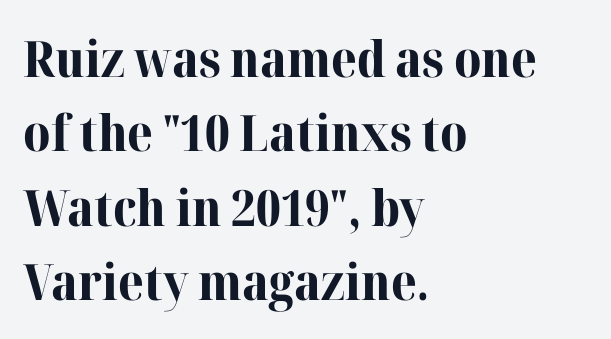
Q: Is the text bold? A: Yes.
Q: Is the text italic (slanted)? A: No, it is upright.
Q: Is the typeface a serif or a sans-serif typeface? A: Serif.
Q: Is the text underlined? A: No.
Q: How is the paragraph aligned? A: Left-aligned.
Q: Is the spacing between letters normal or unusually wide? A: Normal.
Q: Is the spacing between lines tight, normal or loose? A: Normal.
Q: Width (condensed, normal, or wide)? A: Normal.
Q: Stroke contrast? A: High.
Q: x-height? A: Medium.
Q: Monospaced? A: No.
